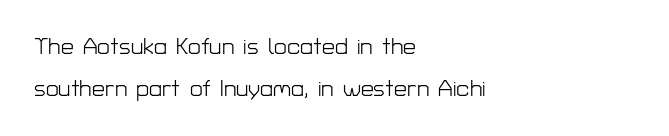
{"italic": "no", "bold": "no", "underline": "no", "align": "left", "line_spacing_ratio": 1.81, "letter_spacing": "normal", "letter_spacing_em": 0.0, "glyph_px": 23}
